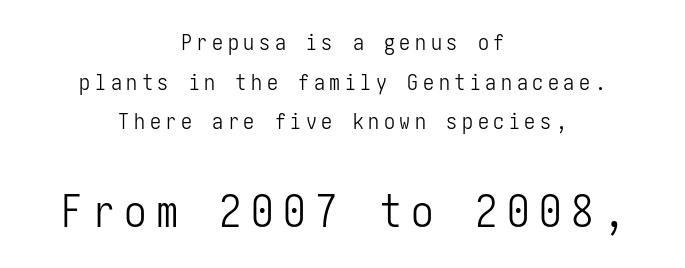
The image shows 45 px light, condensed sans-serif type, upright; set centered, line spacing 1.8x, unusually wide letter spacing (+0.21 em), not underlined; the second (bottom) block is 2.05x larger; low stroke contrast and a medium x-height.
